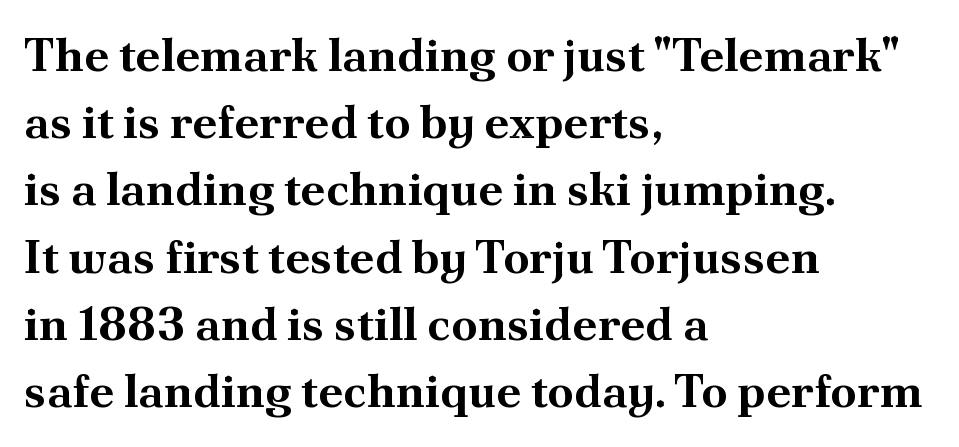
Do the characters align in a grid? No, the font is proportional. The foot of each line stays bare and open. The glyphs have the mass of a bold cut. Rows of type keep a routine distance in the vertical direction. The rendering shows small feet on the letterforms — a serif design.
